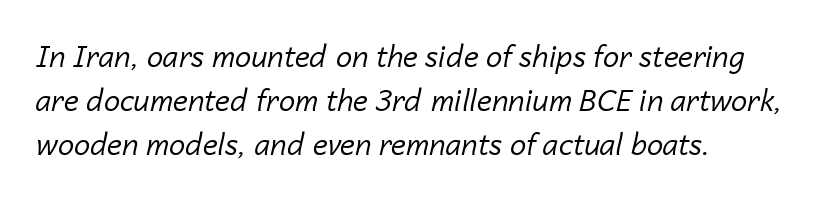
The image shows 29 px regular-weight type, italic (leaning right); set normal line spacing (1.52x), normal letter spacing, not underlined; low stroke contrast and a medium x-height.
